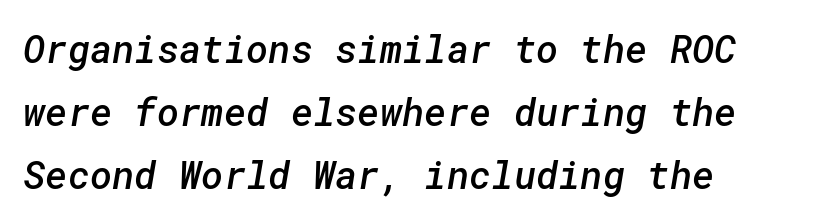
Q: Is the text bold? A: Semi-bold.
Q: Is the typeface a serif or a sans-serif typeface? A: Sans-serif.
Q: Is the text underlined? A: No.
Q: How is the paragraph aligned? A: Left-aligned.
Q: Is the spacing between letters normal or unusually wide? A: Normal.
Q: Is the spacing between lines tight, normal or loose? A: Normal.
Q: Width (condensed, normal, or wide)? A: Normal.
Q: Stroke contrast? A: Low.
Q: x-height? A: Medium.
